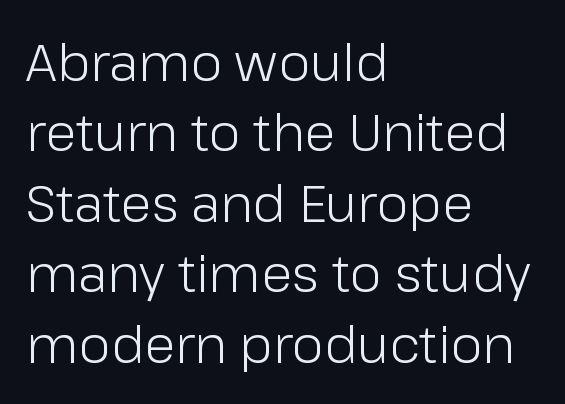
Q: Is the text bold? A: No.
Q: Is the text italic (slanted)? A: No, it is upright.
Q: Is the typeface a serif or a sans-serif typeface? A: Sans-serif.
Q: Is the text underlined? A: No.
Q: How is the paragraph aligned? A: Left-aligned.
Q: Is the spacing between letters normal or unusually wide? A: Normal.
Q: Is the spacing between lines tight, normal or loose? A: Normal.
Q: Width (condensed, normal, or wide)? A: Normal.
Q: Stroke contrast? A: Low.
Q: x-height? A: Medium.
Q: Monospaced? A: No.
